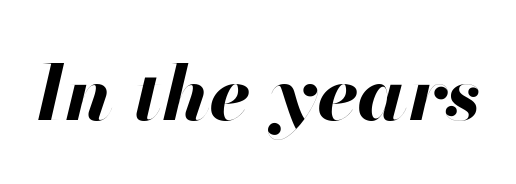
The image shows 77 px bold type, italic (leaning right); set normal letter spacing, not underlined; high stroke contrast and a small x-height.
